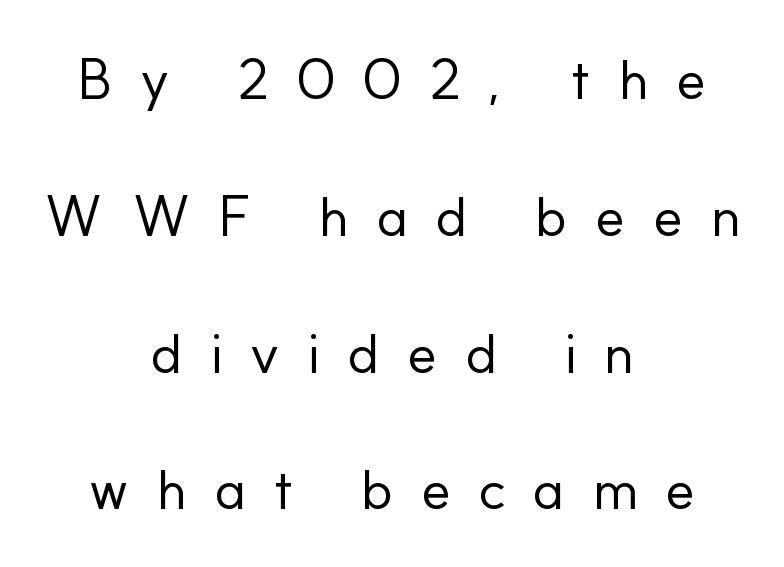
{"serif": "no", "italic": "no", "bold": "no", "weight": "regular", "width": "normal", "stroke_contrast": "low", "x_height": "small", "monospaced": "no", "underline": "no", "align": "center", "line_spacing": "loose", "line_spacing_ratio": 2.4, "letter_spacing": "wide", "letter_spacing_em": 0.47, "glyph_px": 57}
